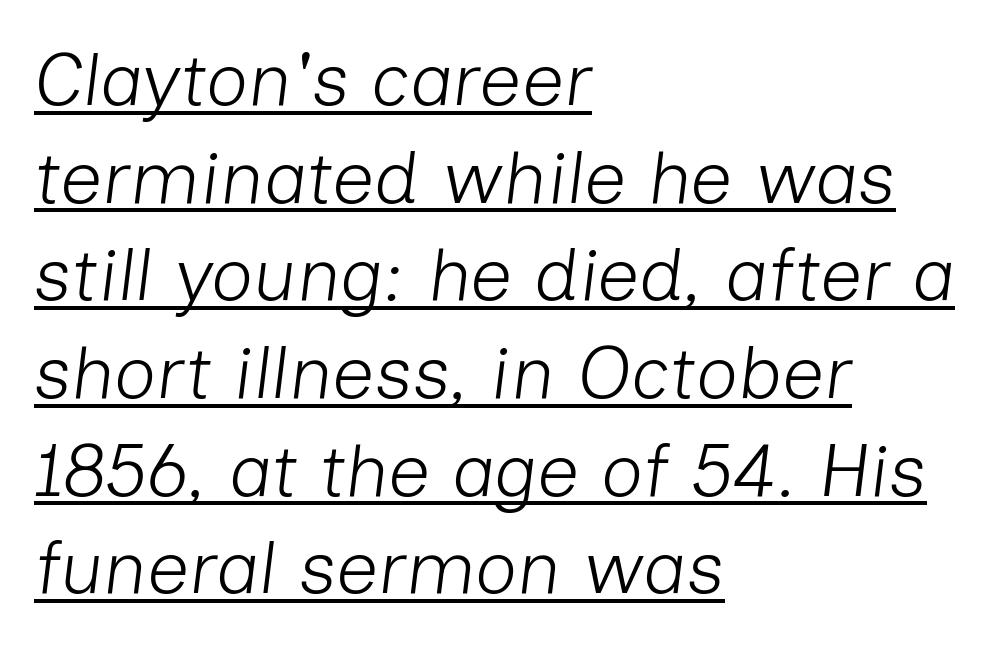
The image shows 74 px light type, italic (leaning right); set left-aligned, normal line spacing (1.32x), normal letter spacing, underlined; low stroke contrast and a medium x-height.
